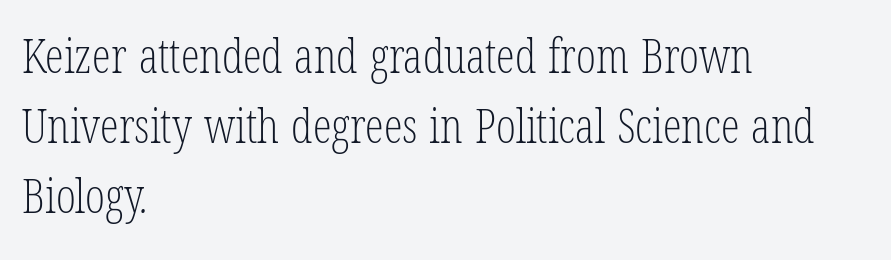
The image shows 47 px light, condensed serif type; set left-aligned, normal line spacing (1.49x), normal letter spacing, not underlined; low stroke contrast and a medium x-height.
